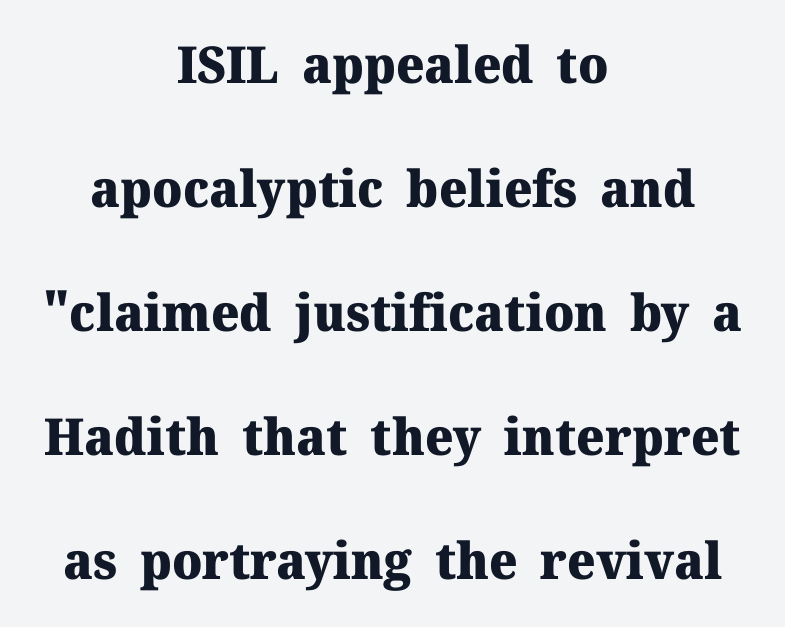
The image shows 51 px heavy serif type, upright; set centered, loose line spacing (2.43x), normal letter spacing, not underlined; medium stroke contrast and a medium x-height.
